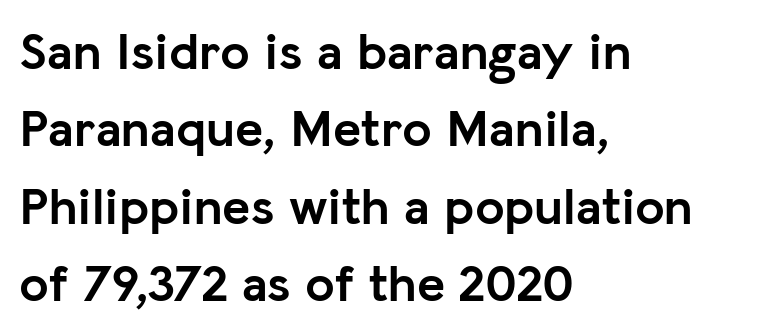
The image shows 53 px semibold sans-serif type, upright; set left-aligned, normal line spacing (1.46x), normal letter spacing, not underlined; low stroke contrast and a medium x-height.
